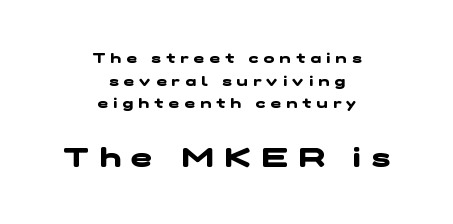
The image shows 28 px heavy, wide sans-serif type; set centered, normal line spacing (1.62x), unusually wide letter spacing (+0.39 em), not underlined; the second (bottom) block is 2.0x larger; low stroke contrast and a medium x-height.
